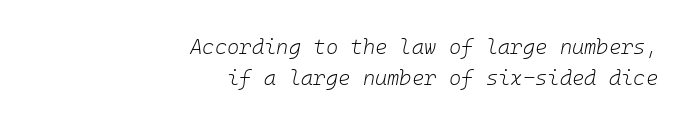
Q: Is the text bold? A: No.
Q: Is the text italic (slanted)? A: Yes, it leans right by about 10 degrees.
Q: Is the text underlined? A: No.
Q: How is the paragraph aligned? A: Right-aligned.
Q: Is the spacing between letters normal or unusually wide? A: Normal.
Q: Is the spacing between lines tight, normal or loose? A: Normal.
